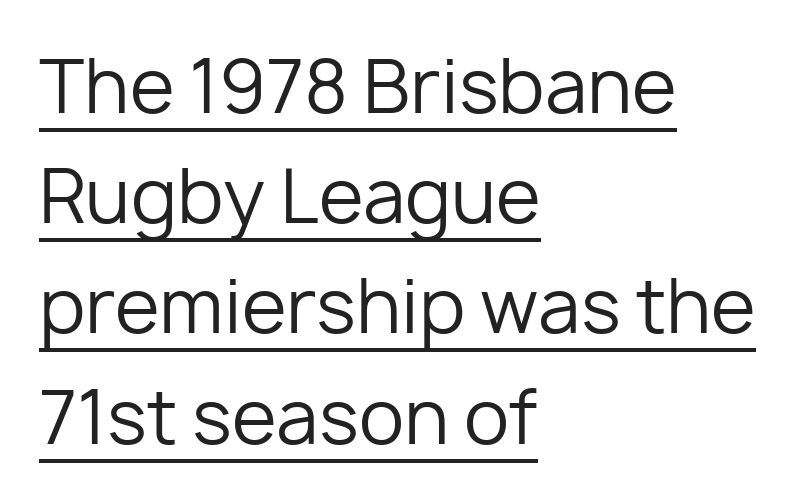
Q: Is the text bold? A: No.
Q: Is the text italic (slanted)? A: No, it is upright.
Q: Is the typeface a serif or a sans-serif typeface? A: Sans-serif.
Q: Is the text underlined? A: Yes.
Q: How is the paragraph aligned? A: Left-aligned.
Q: Is the spacing between letters normal or unusually wide? A: Normal.
Q: Is the spacing between lines tight, normal or loose? A: Normal.
Q: Width (condensed, normal, or wide)? A: Normal.
Q: Stroke contrast? A: Low.
Q: x-height? A: Medium.
Q: Monospaced? A: No.
